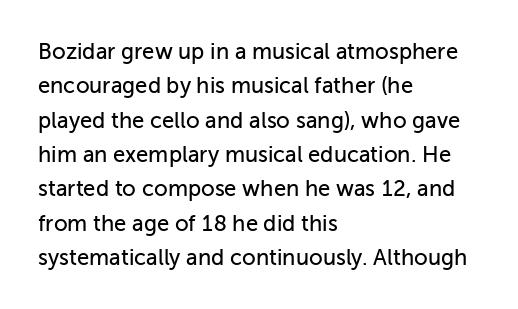
{"italic": "no", "underline": "no", "align": "left", "line_spacing": "normal", "line_spacing_ratio": 1.56, "letter_spacing": "normal", "letter_spacing_em": 0.0, "glyph_px": 22}
